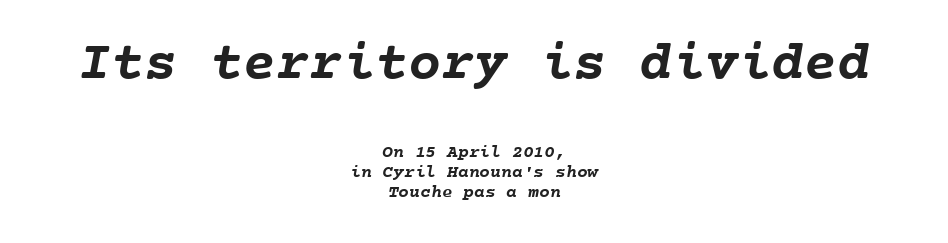
{"bold": "yes", "weight": "semibold", "width": "normal", "stroke_contrast": "low", "x_height": "medium", "monospaced": "yes", "underline": "no", "align": "center", "line_spacing": "tight", "line_spacing_ratio": 1.11, "letter_spacing": "normal", "letter_spacing_em": 0.0, "larger_block": "first", "size_ratio": 3.06, "glyph_px": 55}
